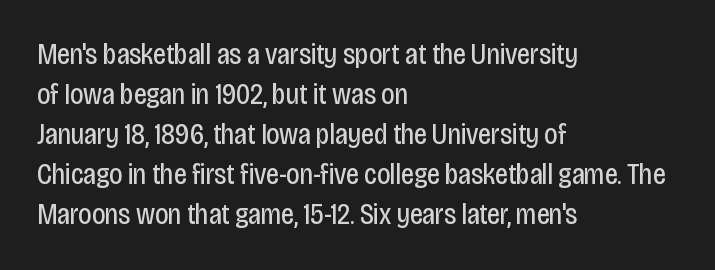
{"serif": "no", "italic": "no", "bold": "no", "weight": "regular", "width": "condensed", "stroke_contrast": "low", "x_height": "large", "monospaced": "no", "underline": "no", "align": "left", "line_spacing": "normal", "line_spacing_ratio": 1.38, "letter_spacing": "normal", "letter_spacing_em": 0.0, "glyph_px": 29}
